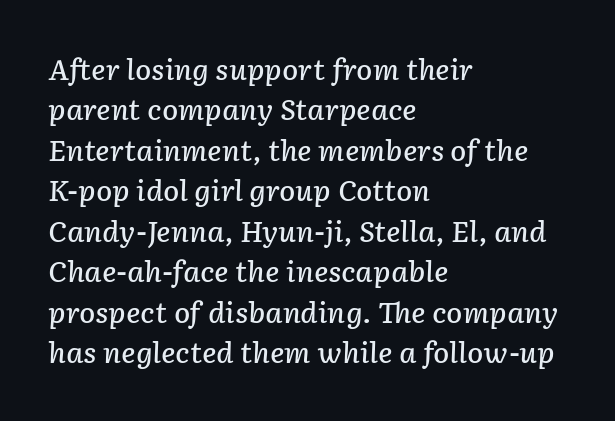
The horizontal fit of the characters is conventional and even. Summary of weight: moderately heavy, a semibold. Horizontal alignment here is leftward, the default for most running prose. If you drew a line through each stem, it would be angled. Type without underlining. This sample keeps an unexceptional amount of space between lines.
